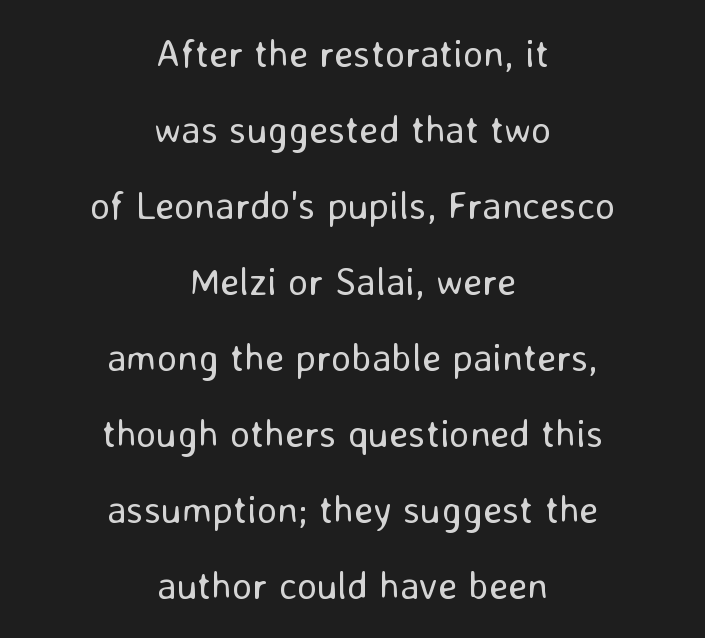
The image shows 39 px regular-weight sans-serif type, upright; set centered, loose line spacing (1.95x), normal letter spacing, not underlined; low stroke contrast and a medium x-height.
